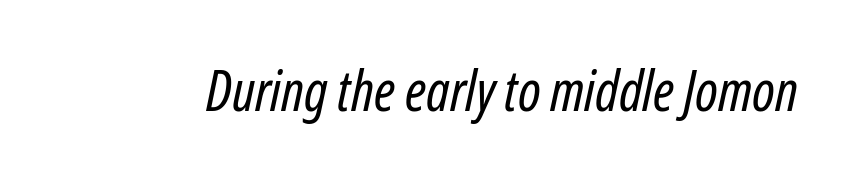
The image shows 56 px regular-weight, condensed type, italic (leaning right); set normal letter spacing, not underlined; low stroke contrast and a medium x-height.
